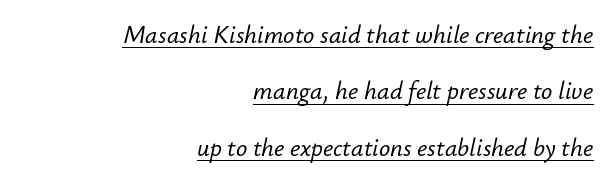
{"italic": "yes", "lean": "right", "slant_degrees": 12, "underline": "yes", "align": "right", "line_spacing": "loose", "line_spacing_ratio": 2.26, "letter_spacing": "normal", "letter_spacing_em": 0.0, "glyph_px": 25}
